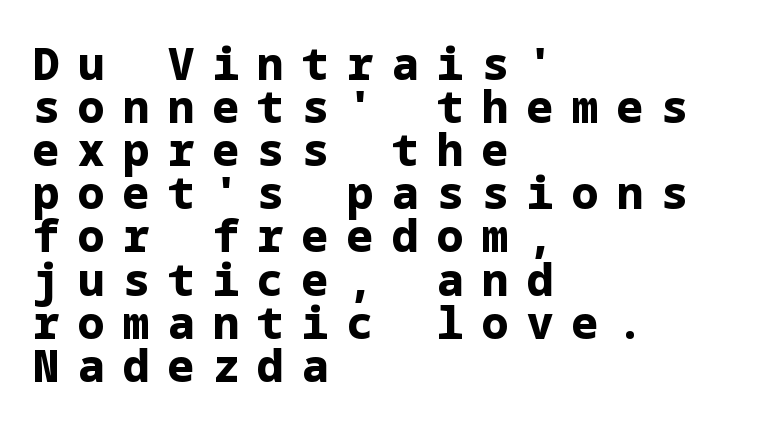
Leading: reduced. Short and long lines alike share a common starting point at left. Nothing sits at the stroke ends, so this counts as sans-serif. The area under the type is left untouched. The letterforms stand isolated, each surrounded by extra space.
